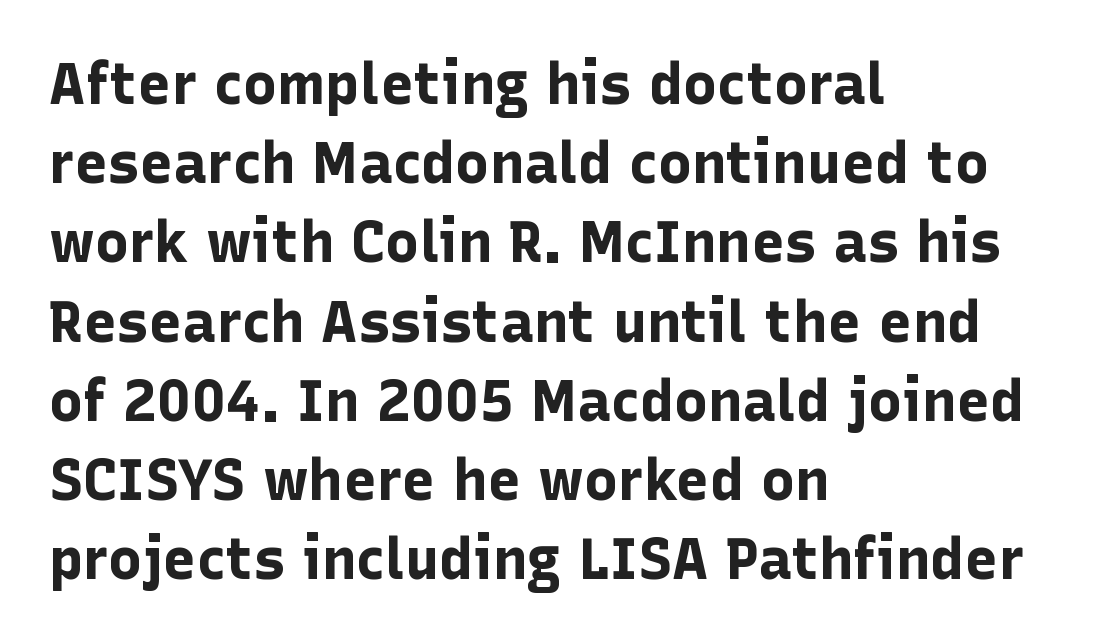
Q: Is the text bold? A: Yes.
Q: Is the text italic (slanted)? A: No, it is upright.
Q: Is the typeface a serif or a sans-serif typeface? A: Sans-serif.
Q: Is the text underlined? A: No.
Q: How is the paragraph aligned? A: Left-aligned.
Q: Is the spacing between letters normal or unusually wide? A: Normal.
Q: Is the spacing between lines tight, normal or loose? A: Normal.
Q: Width (condensed, normal, or wide)? A: Normal.
Q: Stroke contrast? A: Low.
Q: x-height? A: Medium.
Q: Monospaced? A: No.
